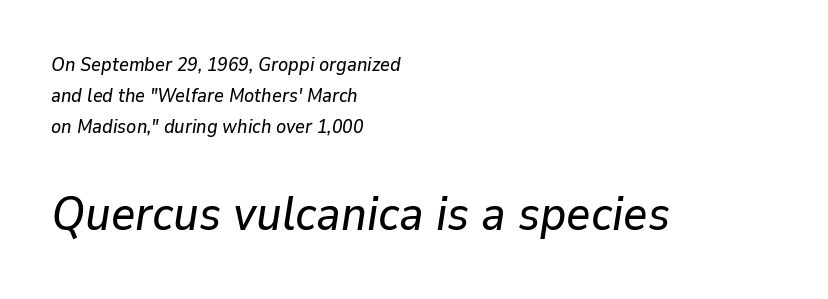
{"italic": "yes", "lean": "right", "slant_degrees": 9, "width": "normal", "stroke_contrast": "low", "x_height": "medium", "monospaced": "no", "underline": "no", "align": "left", "line_spacing": "normal", "line_spacing_ratio": 1.64, "letter_spacing": "normal", "letter_spacing_em": 0.0, "larger_block": "second", "size_ratio": 2.47, "glyph_px": 47}
